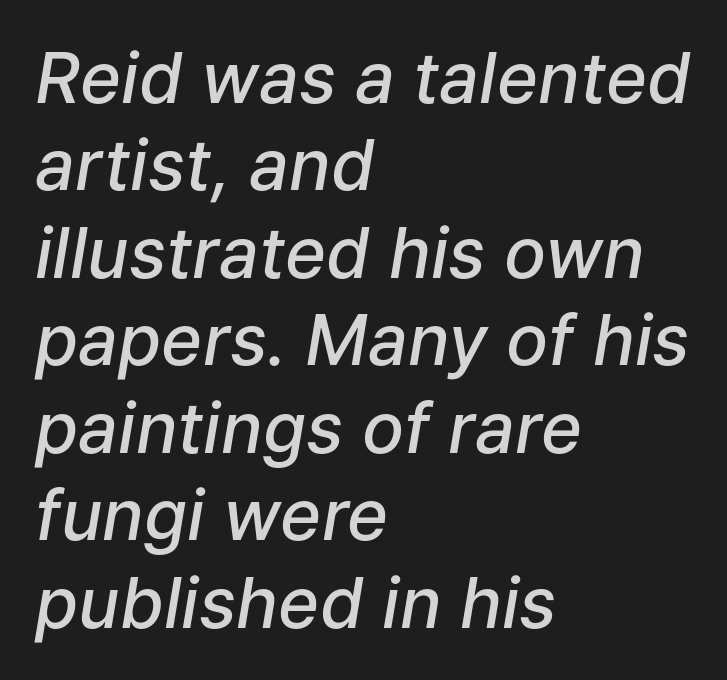
{"italic": "yes", "lean": "right", "slant_degrees": 9, "bold": "semi", "weight": "semibold", "width": "normal", "stroke_contrast": "low", "x_height": "medium", "monospaced": "no", "underline": "no", "align": "left", "line_spacing": "normal", "line_spacing_ratio": 1.25, "letter_spacing": "normal", "letter_spacing_em": 0.0, "glyph_px": 70}
